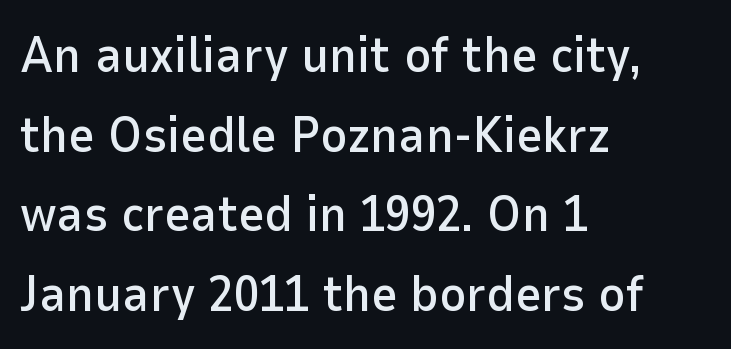
The image shows 51 px sans-serif type, upright; set left-aligned, normal line spacing (1.56x), normal letter spacing, not underlined; low stroke contrast and a medium x-height.
